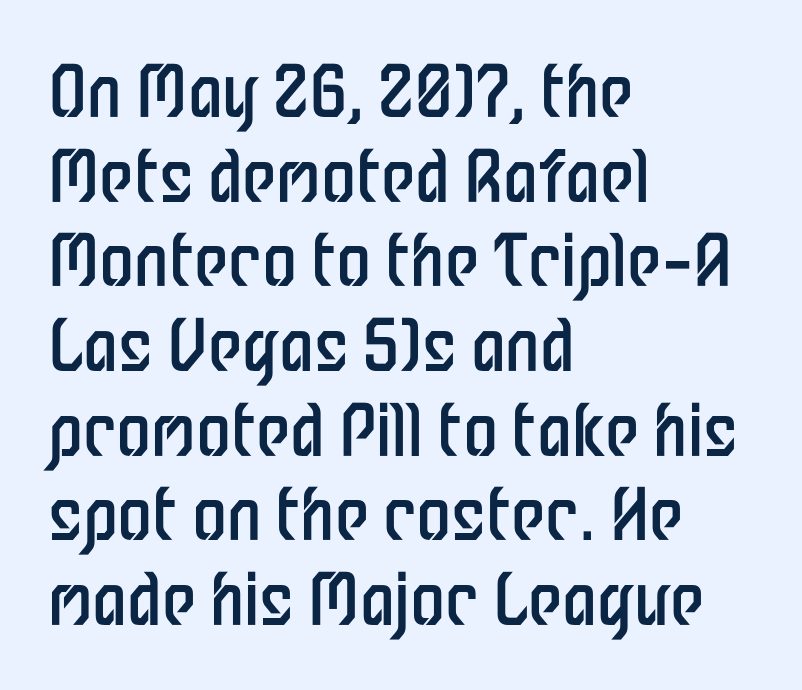
The image shows 70 px regular-weight, condensed sans-serif type, upright; set left-aligned, line spacing 1.21x, normal letter spacing, not underlined; low stroke contrast and a medium x-height.
